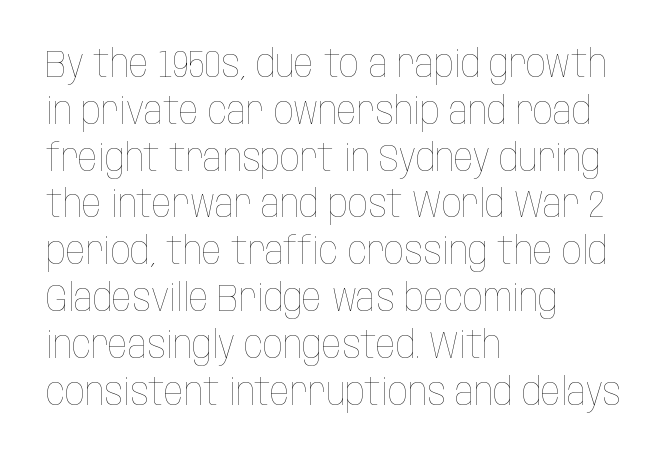
Q: Is the text bold? A: No.
Q: Is the text italic (slanted)? A: No, it is upright.
Q: Is the text underlined? A: No.
Q: How is the paragraph aligned? A: Left-aligned.
Q: Is the spacing between letters normal or unusually wide? A: Normal.
Q: Width (condensed, normal, or wide)? A: Condensed.
Q: Stroke contrast? A: Low.
Q: x-height? A: Large.
Q: Monospaced? A: No.
